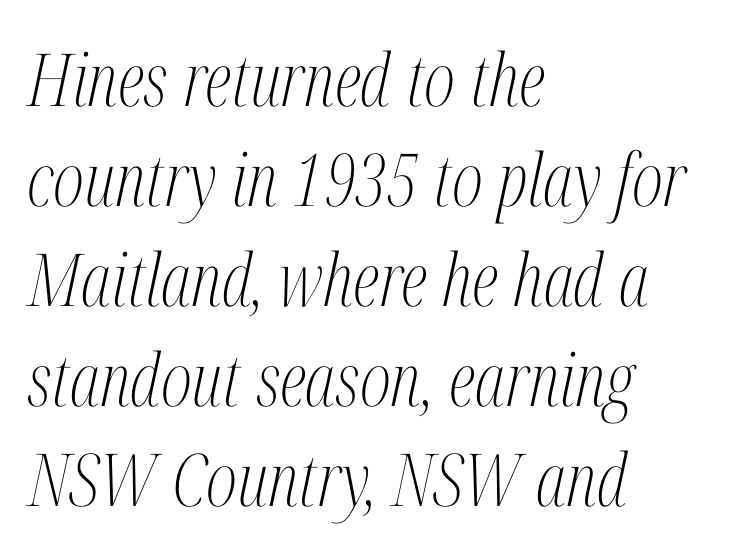
Q: Is the text bold? A: No.
Q: Is the text italic (slanted)? A: Yes, it leans right by about 12 degrees.
Q: Is the typeface a serif or a sans-serif typeface? A: Serif.
Q: Is the text underlined? A: No.
Q: How is the paragraph aligned? A: Left-aligned.
Q: Is the spacing between letters normal or unusually wide? A: Normal.
Q: Is the spacing between lines tight, normal or loose? A: Normal.
Q: Width (condensed, normal, or wide)? A: Condensed.
Q: Stroke contrast? A: Medium.
Q: x-height? A: Medium.
Q: Monospaced? A: No.
